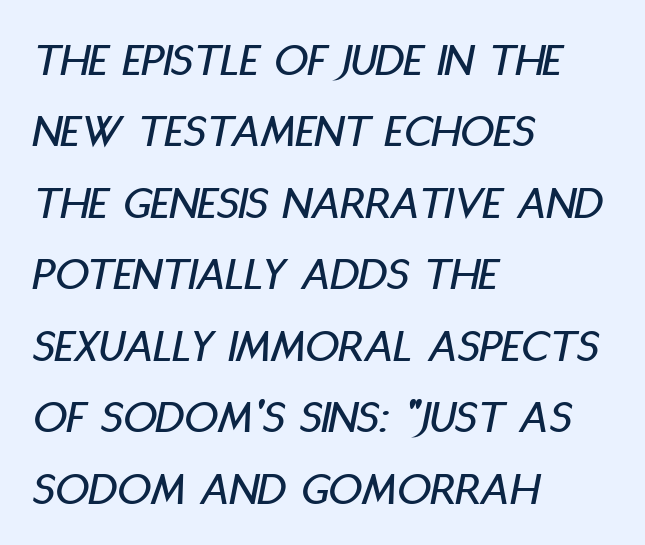
Observe the lean: these are italic letterforms. Nobody touched the tracking dial on this one. The setting favours the left margin, as ordinary paragraphs usually do. Beneath every word, the page is bare.
